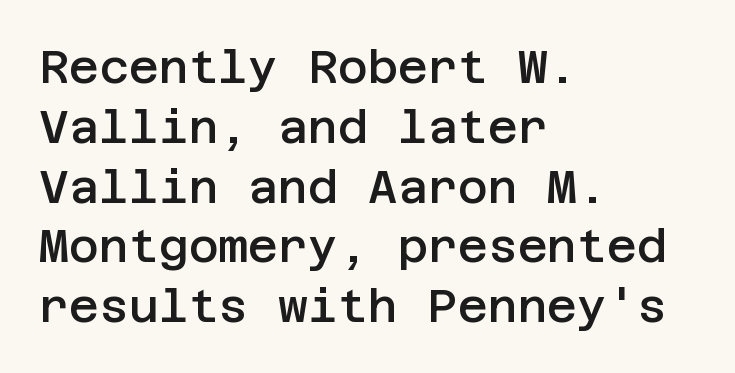
The image shows 46 px semibold sans-serif type, upright; set left-aligned, normal line spacing (1.3x), normal letter spacing, not underlined; low stroke contrast and a large x-height.
